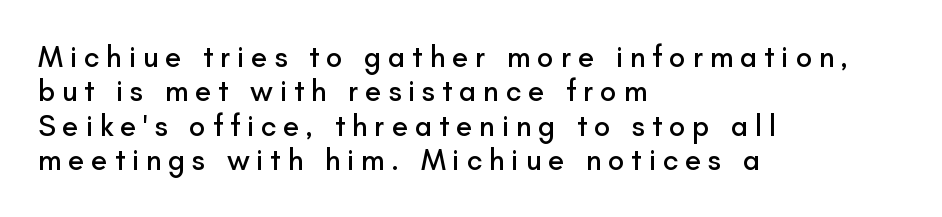
Think of a printed novel: that variable character pitch is what you see here. The rendering uses a small line-height, squeezing the rows. Compared with a centered layout, this one pins lines to the left instead. Letterform terminals end flat and unadorned throughout the passage. The gap between lines stays unmarked. If you drew a line through each stem, it would be perfectly vertical.
